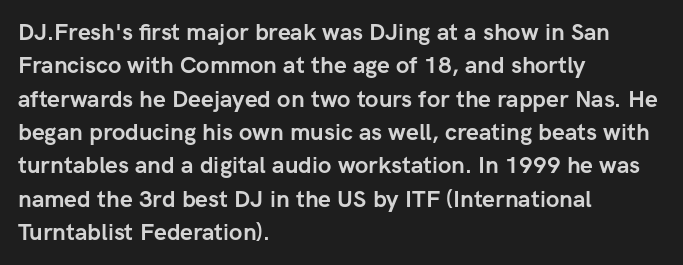
{"italic": "no", "bold": "yes", "underline": "no", "align": "left", "line_spacing": "normal", "line_spacing_ratio": 1.45, "letter_spacing": "normal", "letter_spacing_em": 0.0, "glyph_px": 23}
